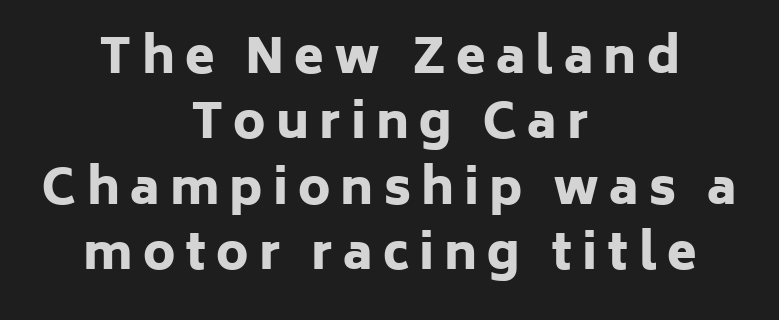
The image shows 48 px heavy sans-serif type, upright; set centered, normal line spacing (1.36x), unusually wide letter spacing (+0.21 em), not underlined; low stroke contrast and a medium x-height.
